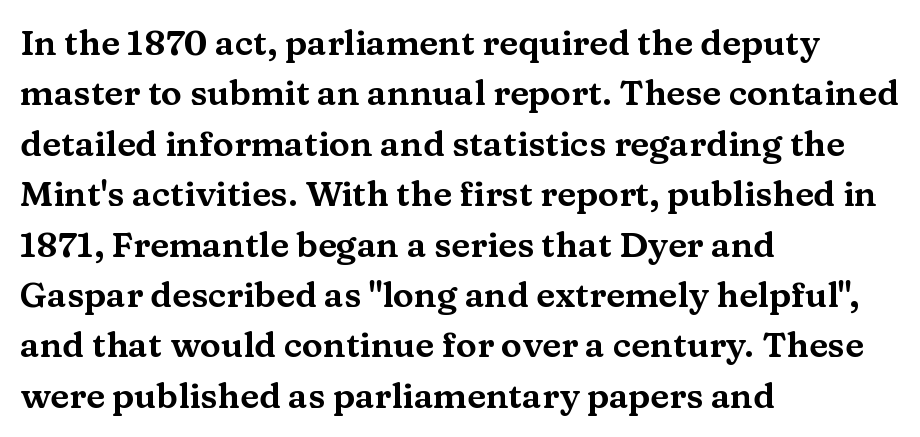
Serifs: yes, visible at the terminals of the letterforms. Left-aligned paragraph, ragged on the right. This rendering leaves character spacing at its baseline value. The designer left line spacing at the default. Notice how the stems are strictly vertical — no italics here. Anything drawn beneath the words? Only blank space.
